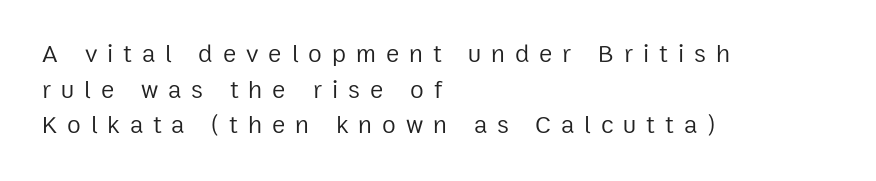
A bare baseline throughout the passage. Loose tracking; the words dissolve into strings of separated letters. Vertical stems look standard width or narrower in stroke. Is the block centered? No — it sits flush against the left margin.
